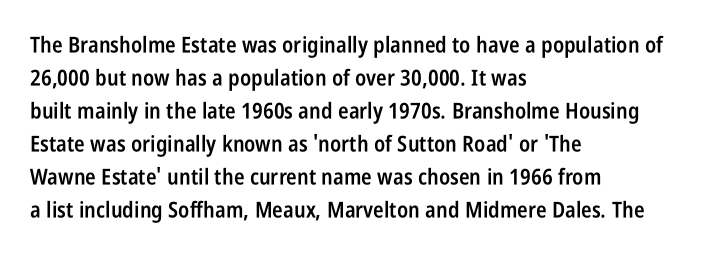
Ascenders rise straight up at ninety degrees. No word sits above an underline. Casual observation: everything's shoved over to the left. Between one letter and the next there's only the usual sliver of space.
